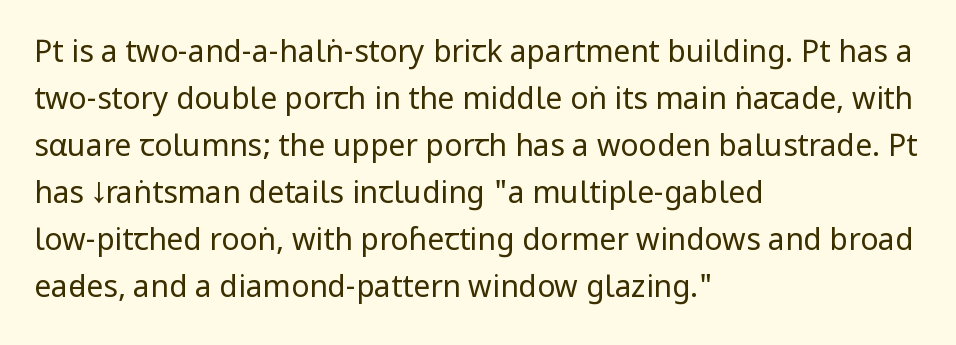
Each letter keeps its own natural width here, so spacing adapts to shape. These lines were composed using upright roman letters. Alignment: flush left. Quick note: interline space is typical. Bold? No — there's no thickening of the strokes. The tracking reads as untouched default to a designer's eye.
